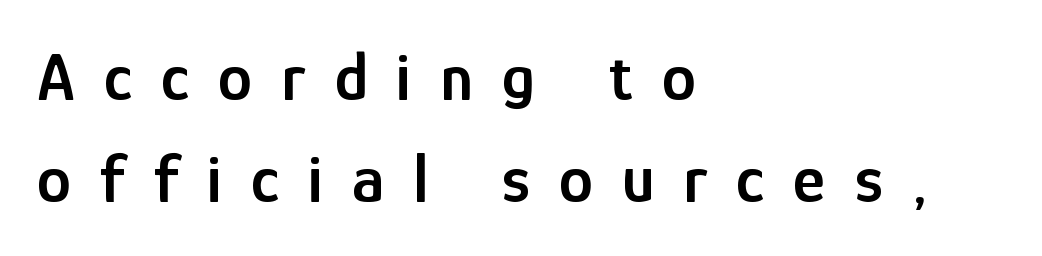
The line-height multiplier appears to be the usual default. Posture: vertical. Between one letter and the next there's a generous, obvious gap. Grotesque or geometric, the face here clearly has no serifs. Does the weight exceed regular? Yes, but only to semibold.
